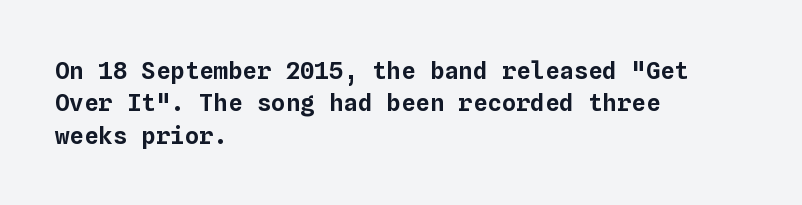
{"italic": "no", "underline": "no", "align": "left", "line_spacing": "normal", "line_spacing_ratio": 1.35, "letter_spacing": "normal", "letter_spacing_em": 0.0, "glyph_px": 24}
